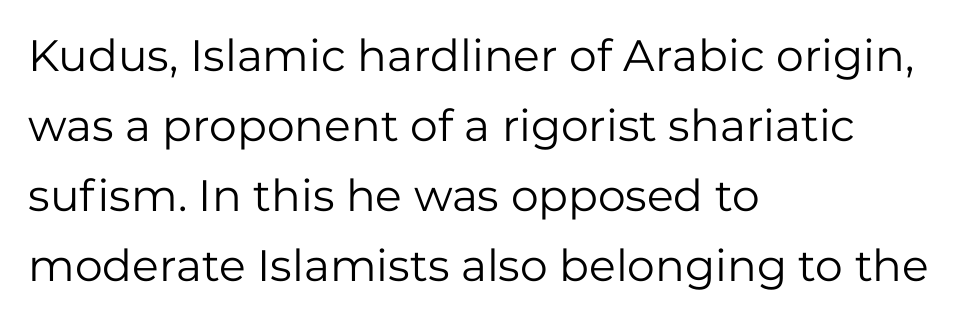
These lines are rendered in a variable-pitch font. This sample is left-justified, so line endings fall wherever the words run out. It's the straight-up-and-down kind of type. The zone under the glyphs is completely vacant. You could call the tracking neutral — neither tight nor loose. Compared with a typical body face, this is equally light or lighter still.
